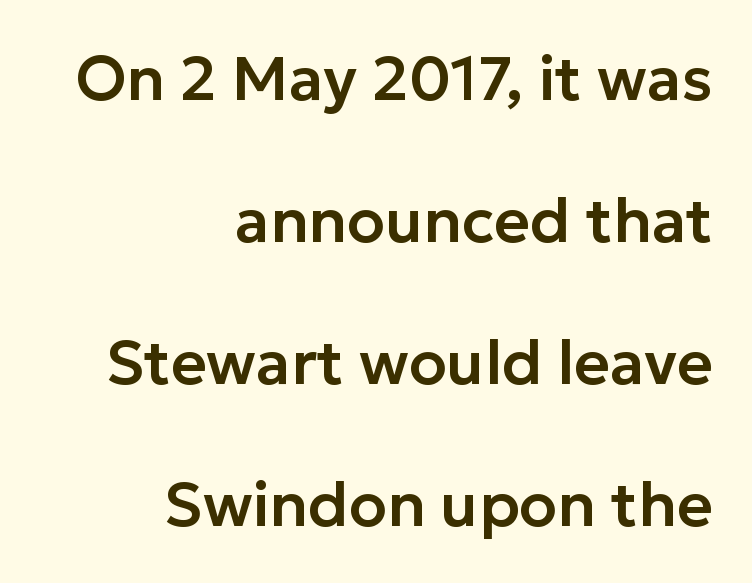
The image shows 62 px sans-serif type, upright; set right-aligned, loose line spacing (2.29x), normal letter spacing, not underlined; low stroke contrast and a medium x-height.
